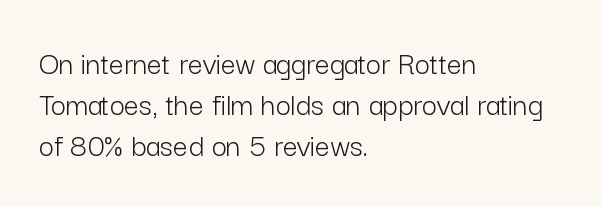
The image shows 33 px light sans-serif type, upright; set left-aligned, normal line spacing (1.25x), normal letter spacing, not underlined; low stroke contrast and a medium x-height.
